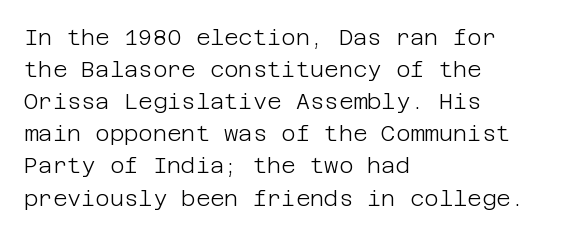
Weight: in the light-to-regular range. These lines keep a tight, regular rhythm from letter to letter. Any mark beneath the type? The region is blank. Left-aligned paragraph, ragged on the right. If you drew a line through each stem, it would be perfectly vertical. Honestly, the row spacing looks completely unremarkable.
